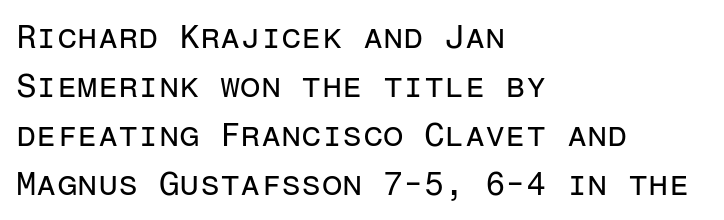
The image shows 33 px regular-weight sans-serif type, upright, monospaced; set left-aligned, normal line spacing (1.48x), normal letter spacing, not underlined; low stroke contrast and a medium x-height.
